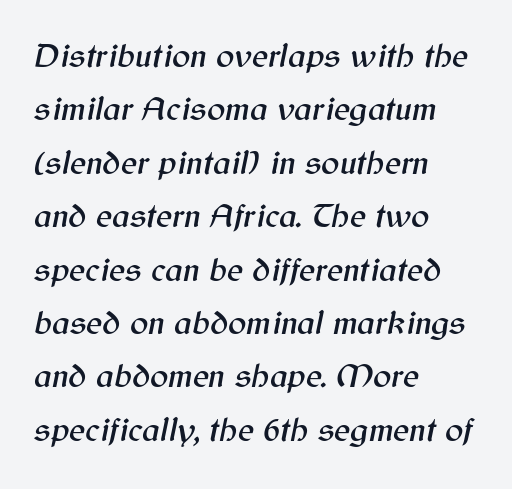
{"italic": "yes", "lean": "right", "slant_degrees": 12, "width": "normal", "stroke_contrast": "medium", "x_height": "medium", "monospaced": "no", "underline": "no", "align": "left", "line_spacing": "normal", "line_spacing_ratio": 1.57, "letter_spacing": "normal", "letter_spacing_em": 0.0, "glyph_px": 34}
